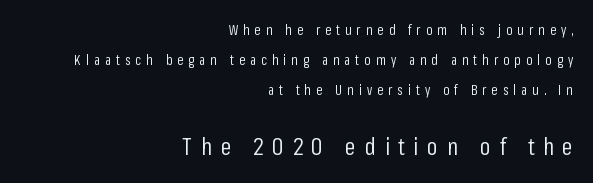
{"italic": "no", "bold": "no", "underline": "no", "align": "right", "line_spacing": "loose", "line_spacing_ratio": 2.14, "letter_spacing": "wide", "letter_spacing_em": 0.36, "larger_block": "second", "size_ratio": 1.71, "glyph_px": 24}
